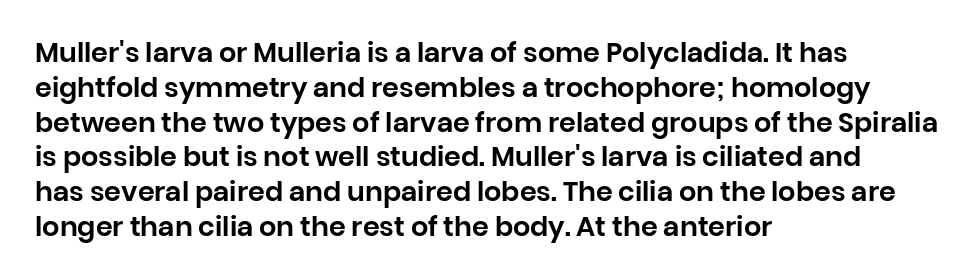
Students, observe: this is what conventionally led text looks like. This sample uses plain, unmodified letter spacing. Nobody drew a line under any word here. The typesetter chose a ragged-right arrangement here. Style check: upright.
